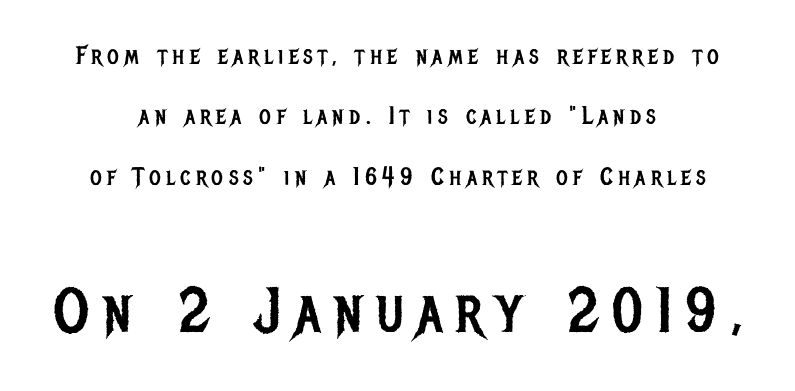
The image shows 63 px regular-weight, condensed sans-serif type, upright; set centered, loose line spacing (2.42x), unusually wide letter spacing (+0.21 em), not underlined; the second (bottom) block is 2.52x larger; low stroke contrast and a large x-height.
